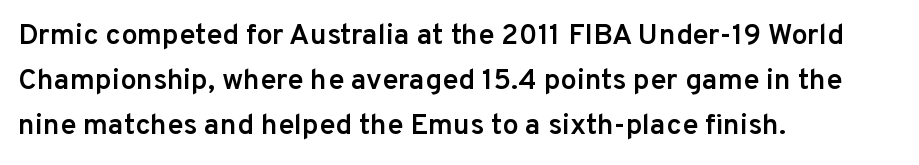
The image shows 29 px semibold sans-serif type, upright; set left-aligned, normal line spacing (1.56x), normal letter spacing, not underlined; low stroke contrast and a medium x-height.
